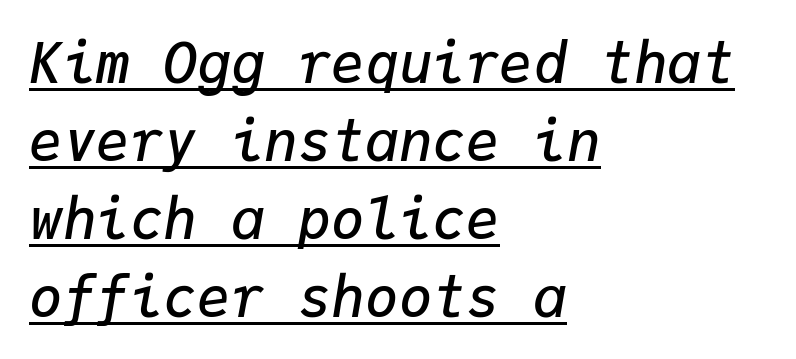
Q: Is the text bold? A: Semi-bold.
Q: Is the text italic (slanted)? A: Yes, it leans right by about 9 degrees.
Q: Is the text underlined? A: Yes.
Q: How is the paragraph aligned? A: Left-aligned.
Q: Is the spacing between letters normal or unusually wide? A: Normal.
Q: Is the spacing between lines tight, normal or loose? A: Normal.
Q: Width (condensed, normal, or wide)? A: Normal.
Q: Stroke contrast? A: Low.
Q: x-height? A: Medium.
Q: Monospaced? A: Yes.
